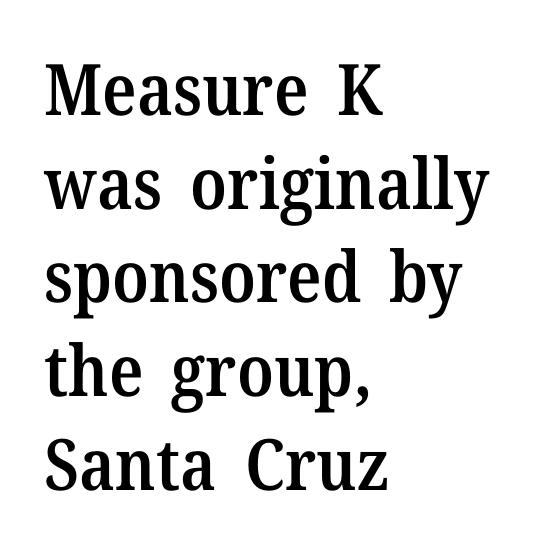
{"serif": "yes", "italic": "no", "bold": "semi", "weight": "semibold", "width": "normal", "stroke_contrast": "medium", "x_height": "medium", "monospaced": "no", "underline": "no", "align": "left", "line_spacing": "normal", "line_spacing_ratio": 1.32, "letter_spacing": "normal", "letter_spacing_em": 0.0, "glyph_px": 71}
